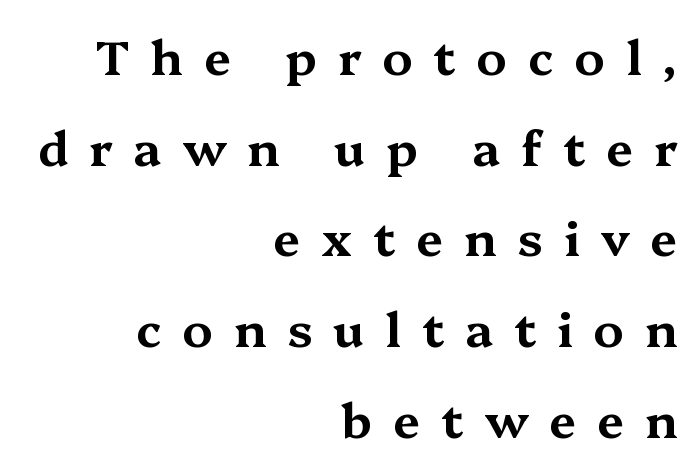
Note the varied advance widths — an 'i' is clearly narrower than an 'm'. Font category for this specimen: serif. The axis of the letterforms is exactly vertical. Any mark beneath the type? The region is blank. The paragraph has a hard right edge and a soft left edge. Tracking value appears strongly positive — letters spread wide.
